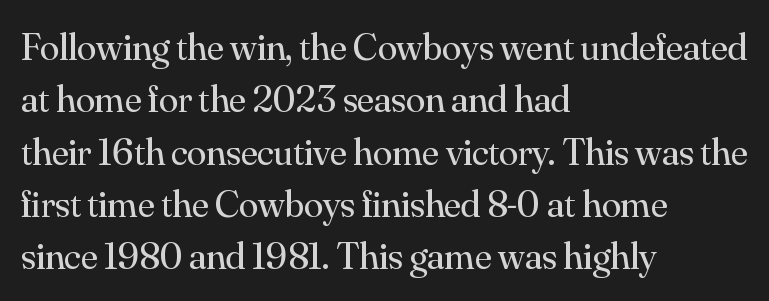
Does the lettering tilt? It doesn't — this is upright. Leading matches the norm, producing a regular column. Check where the strokes stop: tiny serifs finish them off. Words appear dense and cohesive because spacing is normal.
